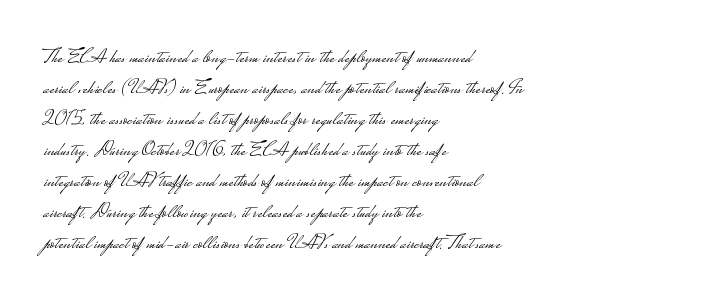
The image shows 20 px text type; set left-aligned, normal line spacing (1.55x), normal letter spacing, not underlined.
